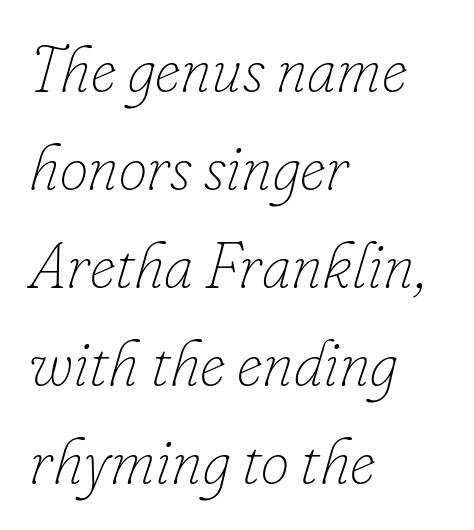
The image shows 64 px thin type, italic (leaning right); set left-aligned, normal line spacing (1.53x), normal letter spacing, not underlined; low stroke contrast and a small x-height.
